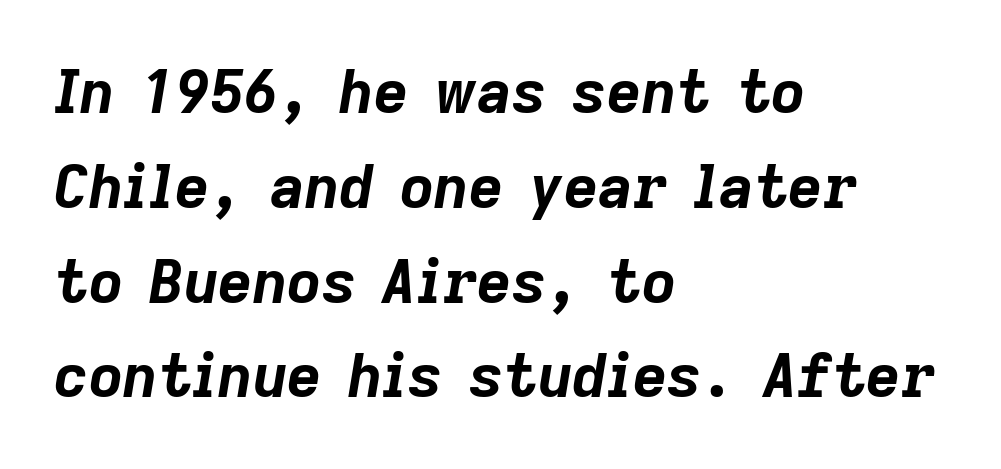
The image shows 60 px bold type, italic (leaning right); set left-aligned, normal line spacing (1.58x), normal letter spacing, not underlined; low stroke contrast and a medium x-height.
